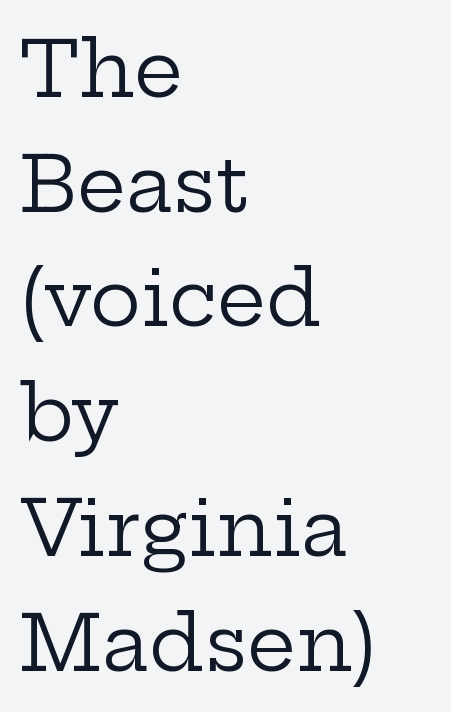
The image shows 77 px regular-weight, wide serif type, upright; set left-aligned, normal line spacing (1.49x), normal letter spacing, not underlined; low stroke contrast and a medium x-height.
